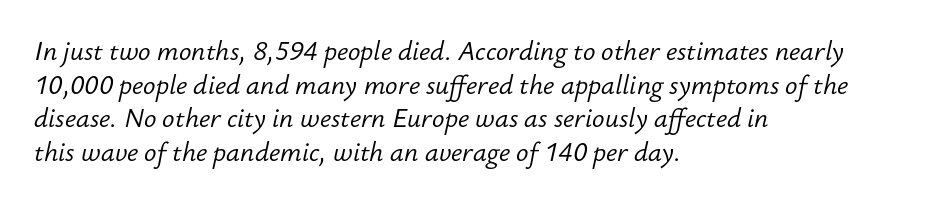
This sample uses an oblique cut, with every glyph tilted off the vertical. Inter-character spacing is left at the font's built-in metrics. Descender tails drop into unmarked territory. Is there much room between lines? A standard amount, neither cramped nor airy.
